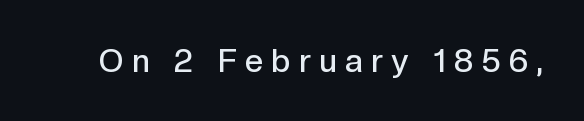
Beneath every word, the page is bare. Style check: upright. Each glyph is drawn with semibold strokes, heavier than normal yet not fully bold. The passage shown is typed in a proportional face where columns would drift.
